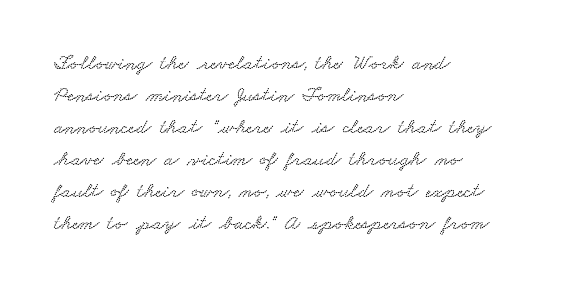
The image shows 21 px text type; set left-aligned, normal line spacing (1.52x), normal letter spacing, not underlined.
